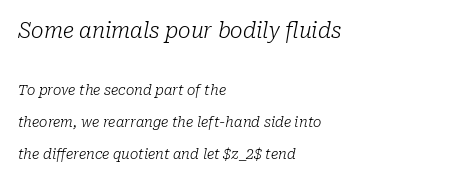
Which chunk is bigger? The first one — the top block dwarfs the bottom. The space beneath each line is pristine and unruled. The line-height multiplier appears high, well above default. Ink coverage per letter is moderate at most.
